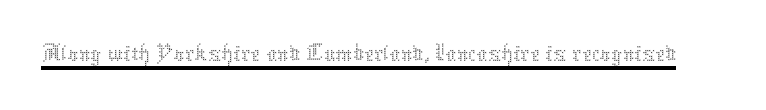
Rendered with straight, roman letterforms. Between one letter and the next there's only the usual sliver of space. The face used here is proportionally spaced, like ordinary book or web type. Somebody hit Ctrl+U on this one — the words are underlined.
